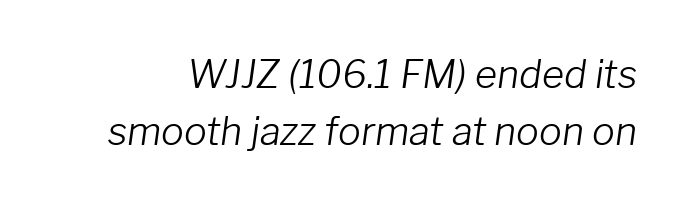
The image shows 38 px light type, italic (leaning right); set normal line spacing (1.51x), normal letter spacing, not underlined; low stroke contrast and a medium x-height.
